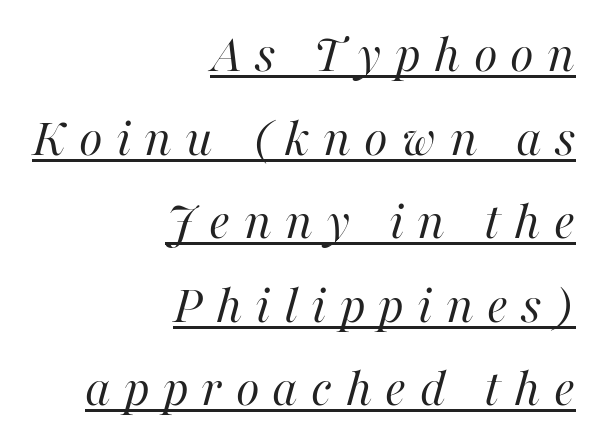
These lines sit exactly where default settings would place them. This sample has the flowing, uneven cadence of proportional lettering. Caption: lettering with a line underneath. The axis of the letterforms is tilted away from vertical. Which margin do the lines hug? The right one — the left edge is uneven. Honestly, the letter spacing is so wide it's the main thing you notice.
